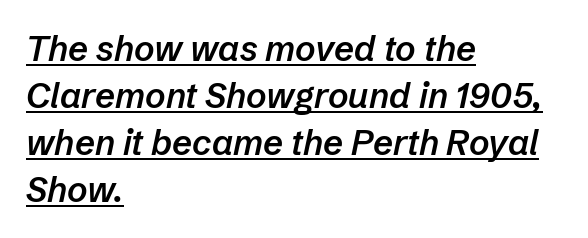
The image shows 35 px semibold type, italic (leaning right); set left-aligned, normal line spacing (1.34x), normal letter spacing, underlined; low stroke contrast and a medium x-height.
